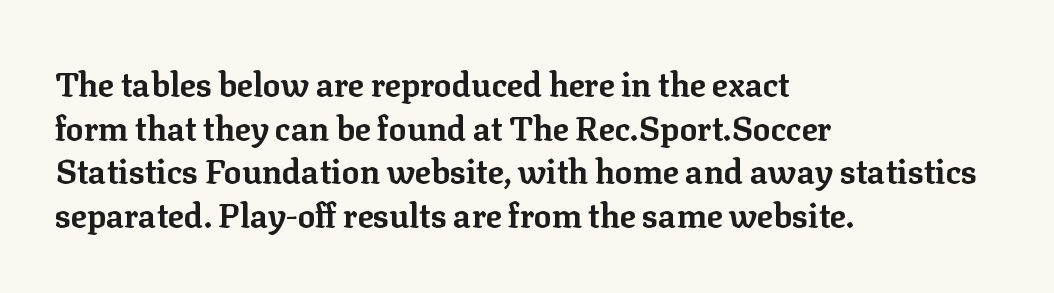
{"serif": "yes", "italic": "no", "bold": "yes", "weight": "bold", "width": "normal", "stroke_contrast": "low", "x_height": "medium", "monospaced": "no", "underline": "no", "align": "left", "line_spacing": "normal", "line_spacing_ratio": 1.32, "letter_spacing": "normal", "letter_spacing_em": 0.0, "glyph_px": 33}
